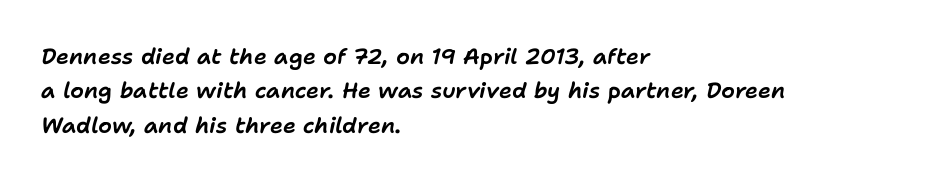
The image shows 22 px text type, italic (leaning right); set left-aligned, normal line spacing (1.56x), normal letter spacing, not underlined.
